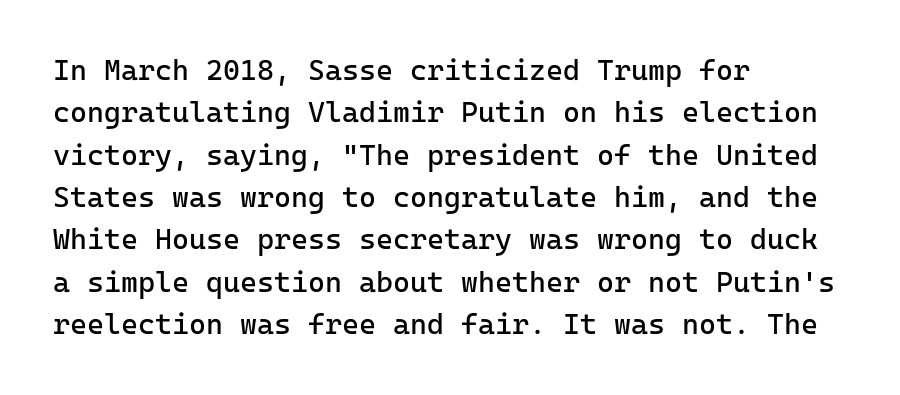
The image shows 29 px regular-weight sans-serif type, upright, monospaced; set left-aligned, normal line spacing (1.46x), normal letter spacing, not underlined; low stroke contrast and a medium x-height.
